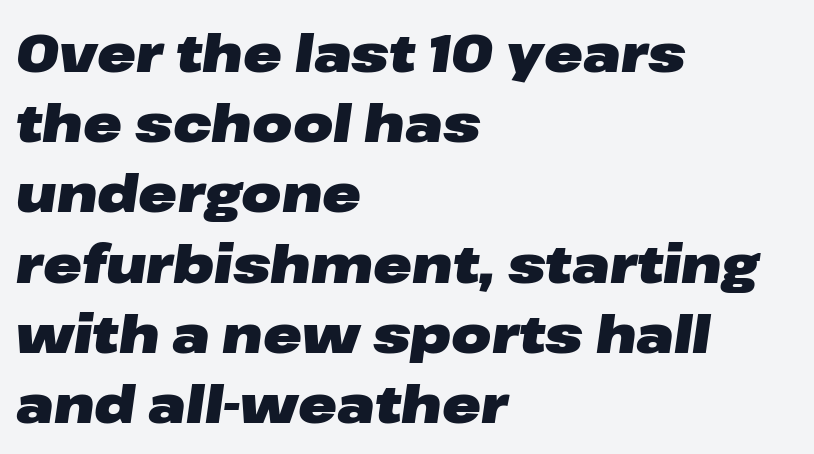
The image shows 52 px heavy, wide type, italic (leaning right); set left-aligned, normal line spacing (1.35x), normal letter spacing, not underlined; low stroke contrast and a medium x-height.
